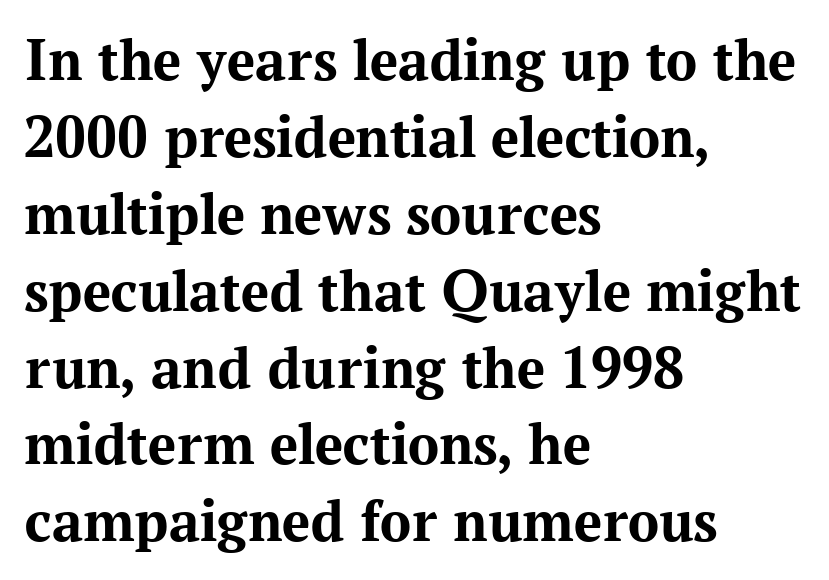
{"serif": "yes", "italic": "no", "bold": "yes", "weight": "bold", "width": "normal", "stroke_contrast": "medium", "x_height": "medium", "monospaced": "no", "underline": "no", "align": "left", "line_spacing_ratio": 1.24, "letter_spacing": "normal", "letter_spacing_em": 0.0, "glyph_px": 62}
